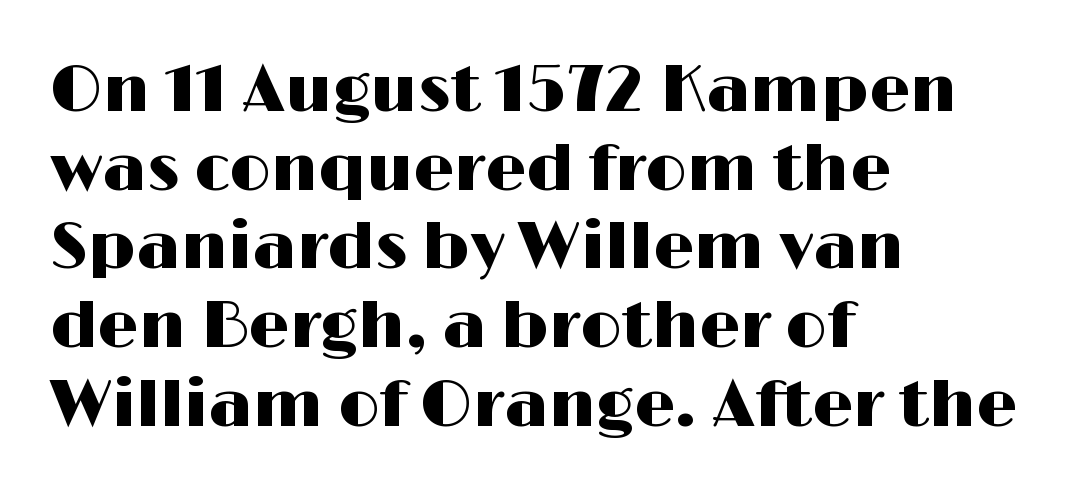
Q: Is the text italic (slanted)? A: No, it is upright.
Q: Is the typeface a serif or a sans-serif typeface? A: Sans-serif.
Q: Is the text underlined? A: No.
Q: How is the paragraph aligned? A: Left-aligned.
Q: Is the spacing between letters normal or unusually wide? A: Normal.
Q: Width (condensed, normal, or wide)? A: Wide.
Q: Stroke contrast? A: High.
Q: x-height? A: Medium.
Q: Monospaced? A: No.
